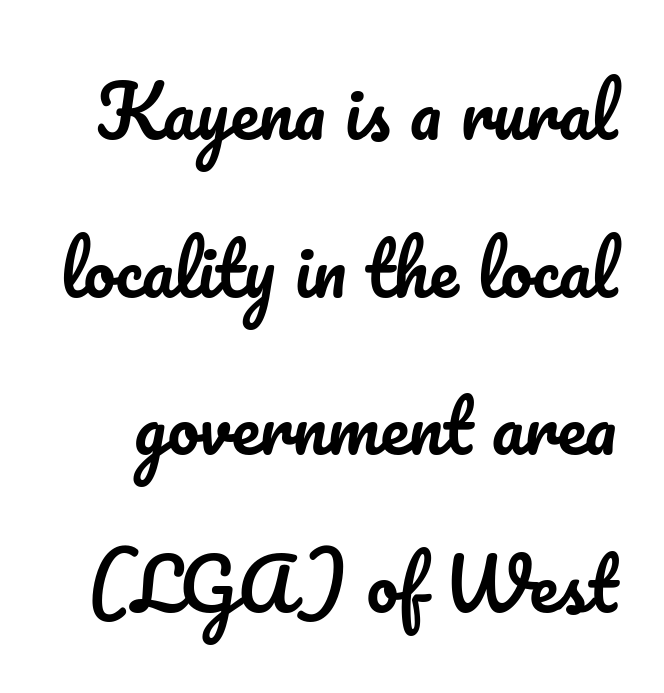
Each row of text sits above clean, open space. Each letter keeps its own natural width here, so spacing adapts to shape. Inter-character spacing is left at the font's built-in metrics. Summary of vertical rhythm: relaxed, with wide interline spacing.
